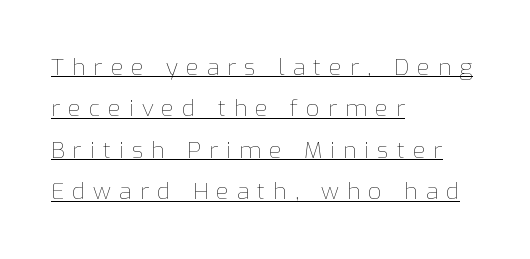
The image shows 23 px text type, upright; set left-aligned, line spacing 1.8x, unusually wide letter spacing (+0.35 em), underlined.
